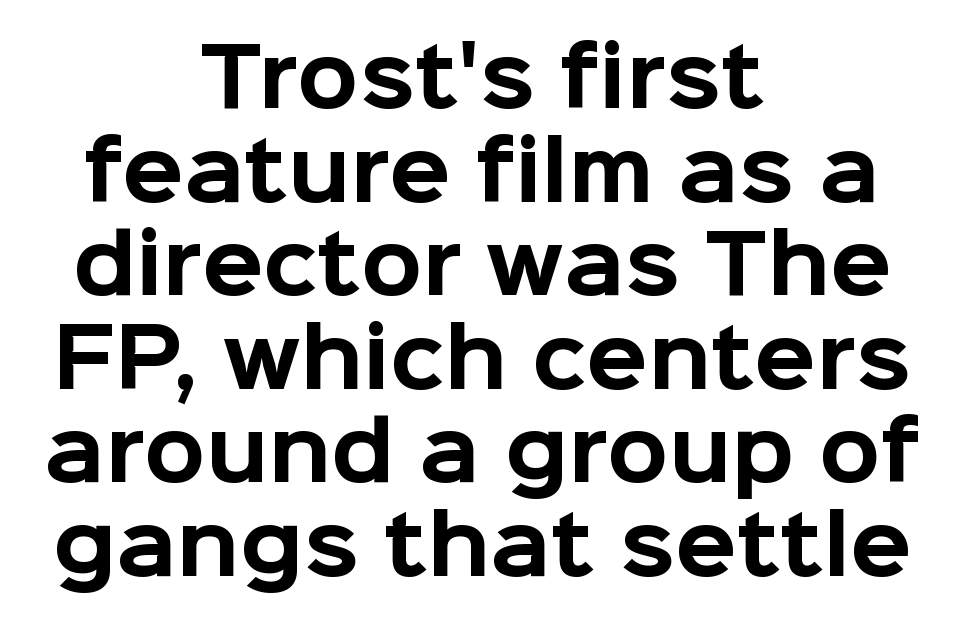
The face used here is proportionally spaced, like ordinary book or web type. This rendering uses center alignment, leaving both contours irregular but symmetric. The letterforms sit shoulder to shoulder at normal distance. Vertical strokes here are truly vertical.
